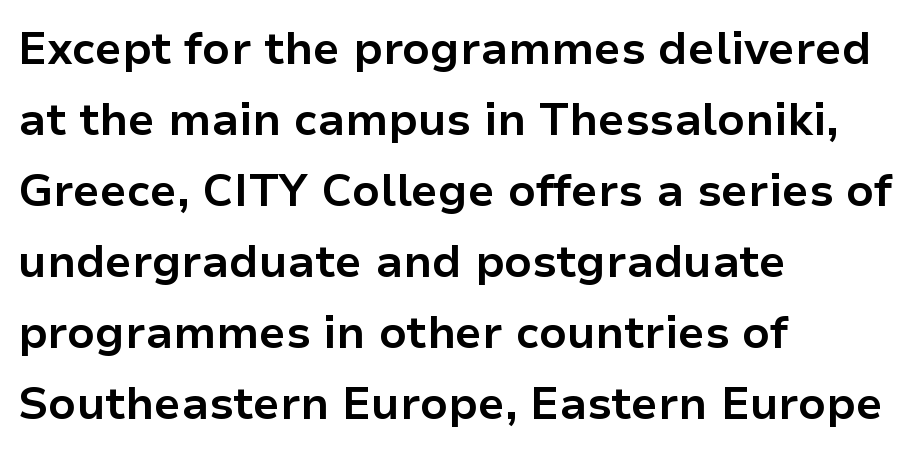
Stroke thickness is high; the sample reads as a true bold. In CSS terms this would be text-align: left. Each letter keeps its own natural width here, so spacing adapts to shape. Observe the ordinary spacing: letters are neighbours, not strangers. The glyphs in this specimen are sans serif.
